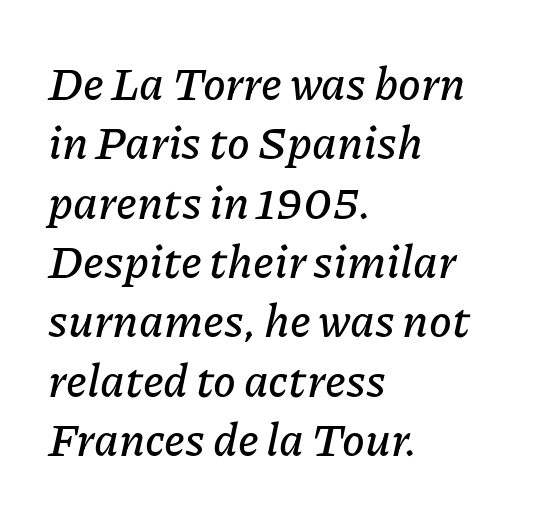
The image shows 46 px text type, italic (leaning right); set left-aligned, normal line spacing (1.29x), normal letter spacing, not underlined; low stroke contrast and a medium x-height.
